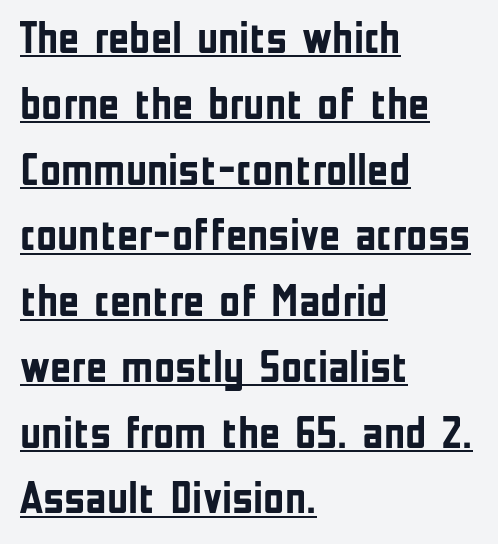
{"serif": "no", "italic": "no", "bold": "yes", "weight": "semibold", "width": "condensed", "stroke_contrast": "low", "x_height": "medium", "monospaced": "no", "underline": "yes", "align": "left", "line_spacing": "normal", "line_spacing_ratio": 1.43, "letter_spacing": "normal", "letter_spacing_em": 0.0, "glyph_px": 46}
